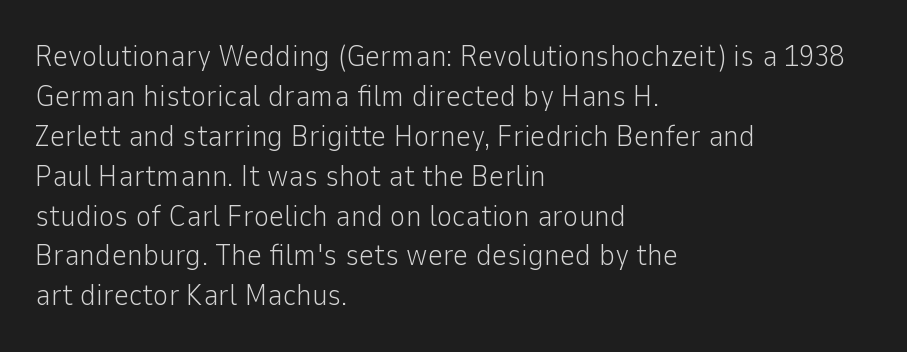
Q: Is the text bold? A: No.
Q: Is the text italic (slanted)? A: No, it is upright.
Q: Is the typeface a serif or a sans-serif typeface? A: Sans-serif.
Q: Is the text underlined? A: No.
Q: How is the paragraph aligned? A: Left-aligned.
Q: Is the spacing between letters normal or unusually wide? A: Normal.
Q: Is the spacing between lines tight, normal or loose? A: Normal.
Q: Width (condensed, normal, or wide)? A: Normal.
Q: Stroke contrast? A: Low.
Q: x-height? A: Medium.
Q: Monospaced? A: No.
